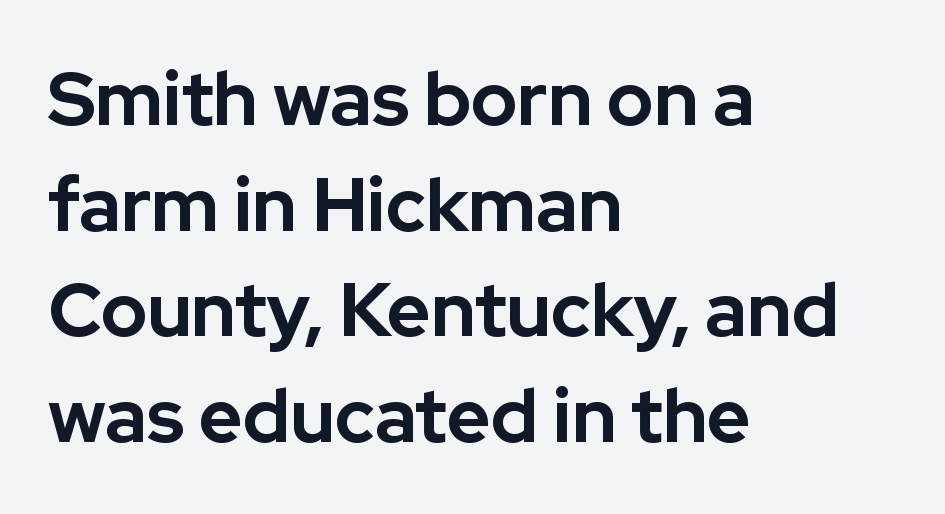
Q: Is the text bold? A: Yes.
Q: Is the text italic (slanted)? A: No, it is upright.
Q: Is the typeface a serif or a sans-serif typeface? A: Sans-serif.
Q: Is the text underlined? A: No.
Q: How is the paragraph aligned? A: Left-aligned.
Q: Is the spacing between letters normal or unusually wide? A: Normal.
Q: Is the spacing between lines tight, normal or loose? A: Normal.
Q: Width (condensed, normal, or wide)? A: Normal.
Q: Stroke contrast? A: Low.
Q: x-height? A: Medium.
Q: Monospaced? A: No.
